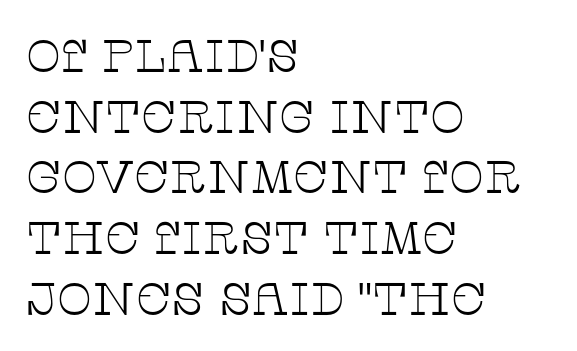
The image shows 46 px thin, wide serif type, upright; set left-aligned, normal line spacing (1.32x), normal letter spacing, not underlined; low stroke contrast and a large x-height.
